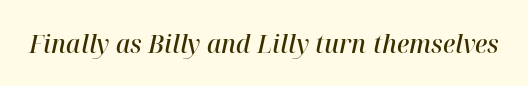
The image shows 26 px text type, italic (leaning right); set normal letter spacing, not underlined.
